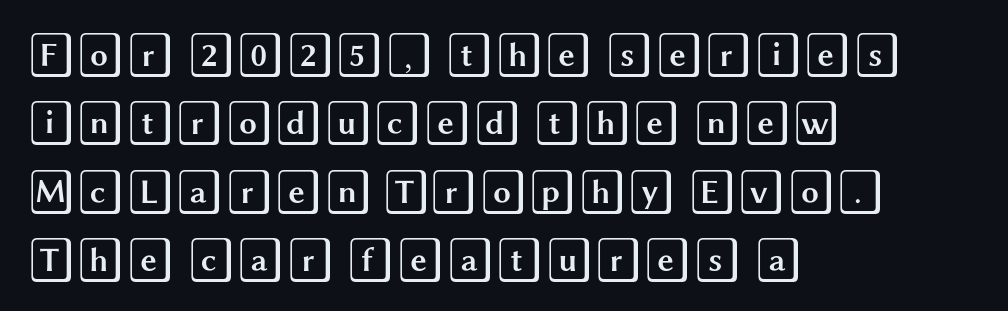
Q: Is the text italic (slanted)? A: No, it is upright.
Q: Is the text underlined? A: No.
Q: How is the paragraph aligned? A: Left-aligned.
Q: Is the spacing between letters normal or unusually wide? A: Normal.
Q: Is the spacing between lines tight, normal or loose? A: Normal.
Q: Width (condensed, normal, or wide)? A: Wide.
Q: x-height? A: Large.
